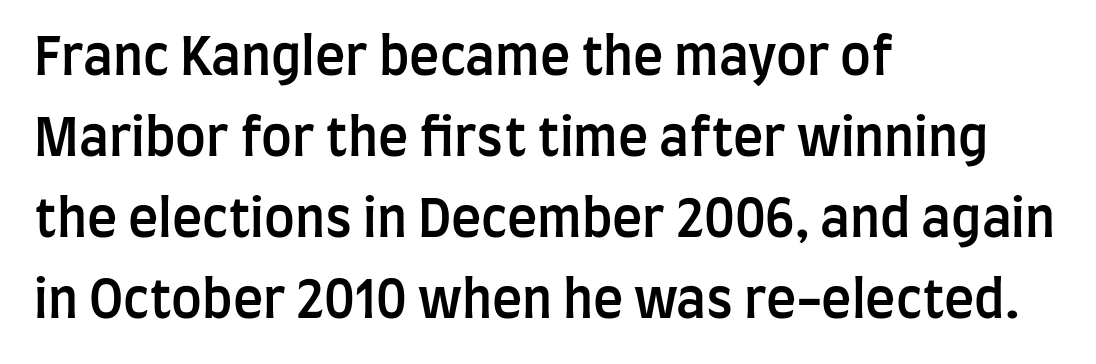
{"serif": "no", "italic": "no", "bold": "semi", "weight": "semibold", "width": "condensed", "stroke_contrast": "low", "x_height": "large", "monospaced": "no", "underline": "no", "align": "left", "line_spacing": "normal", "line_spacing_ratio": 1.59, "letter_spacing": "normal", "letter_spacing_em": 0.0, "glyph_px": 51}
